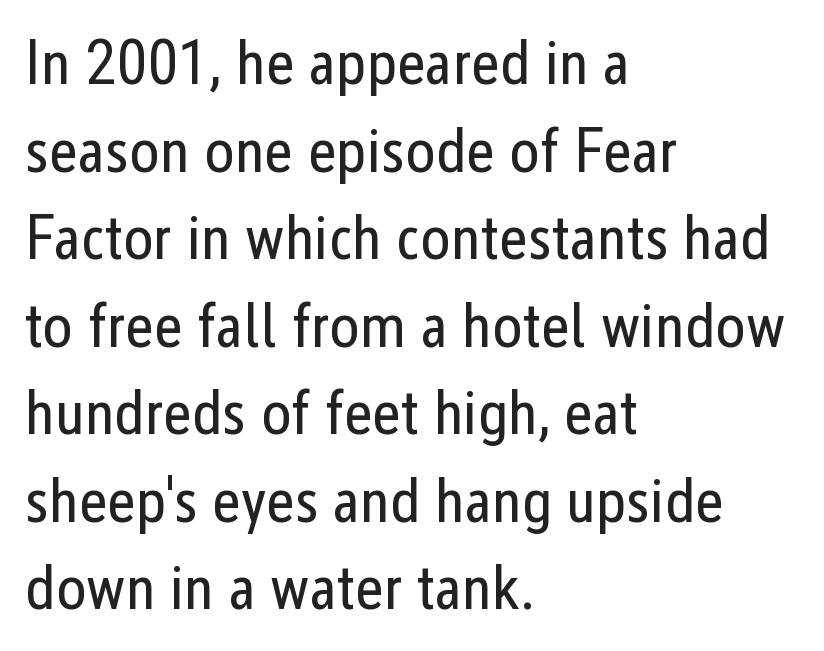
{"serif": "no", "italic": "no", "bold": "no", "weight": "regular", "width": "condensed", "stroke_contrast": "low", "x_height": "medium", "monospaced": "no", "underline": "no", "align": "left", "line_spacing": "normal", "line_spacing_ratio": 1.39, "letter_spacing": "normal", "letter_spacing_em": 0.0, "glyph_px": 63}
